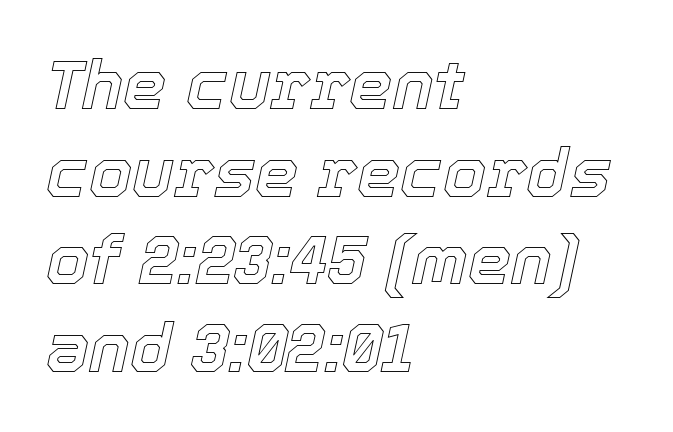
{"italic": "yes", "lean": "right", "slant_degrees": 12, "width": "normal", "x_height": "medium", "monospaced": "no", "underline": "no", "align": "left", "line_spacing": "normal", "line_spacing_ratio": 1.27, "letter_spacing": "normal", "letter_spacing_em": 0.0, "glyph_px": 69}
